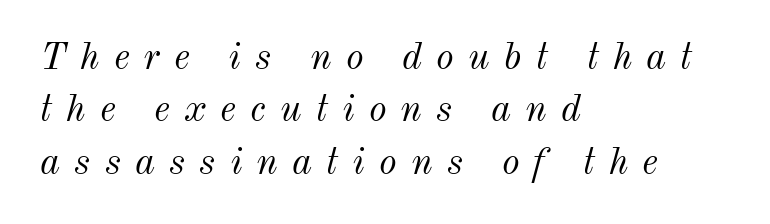
The rendering uses a moderate line-height, typical for paragraphs. Emphasis-style slanted type is in use. The passage is arranged the way most books set body copy — flush left. Glyph-to-glyph distance is far greater than everyday printed text. Descender tails drop into unmarked territory.
